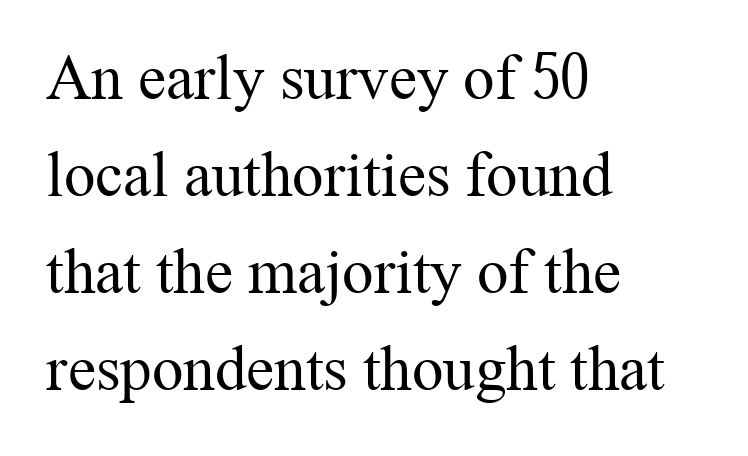
The rendering shows small feet on the letterforms — a serif design. How would I describe the line gaps? Plain and ordinary. Varying glyph widths throughout — classic text-font behaviour. No italicization has been applied; the sample stays upright. The type is set solid horizontally, with unmodified tracking.
